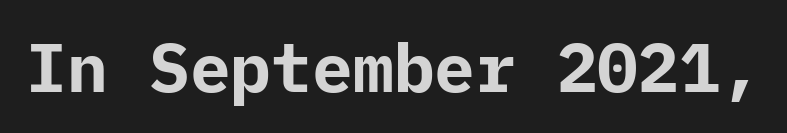
Q: Is the text bold? A: Yes.
Q: Is the text italic (slanted)? A: No, it is upright.
Q: Is the typeface a serif or a sans-serif typeface? A: Sans-serif.
Q: Is the text underlined? A: No.
Q: Is the spacing between letters normal or unusually wide? A: Normal.
Q: Width (condensed, normal, or wide)? A: Normal.
Q: Stroke contrast? A: Low.
Q: x-height? A: Medium.
